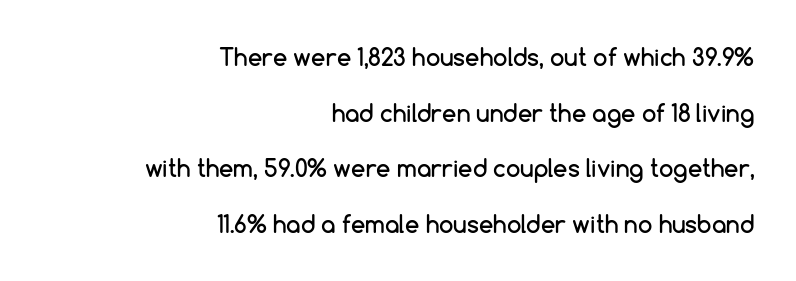
The image shows 23 px text type, upright; set right-aligned, loose line spacing (2.42x), normal letter spacing, not underlined.
